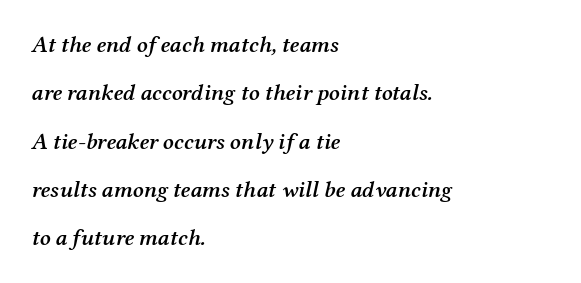
What stands out about the letter spacing? Nothing — it is the standard amount. Line starts are locked; line ends wander. Bare-footed words on every line. Firm but not heavy-handed strokes: this text is semibold. Every character sits at an angle, as italics do. Loosely led — the rows are spread out.
